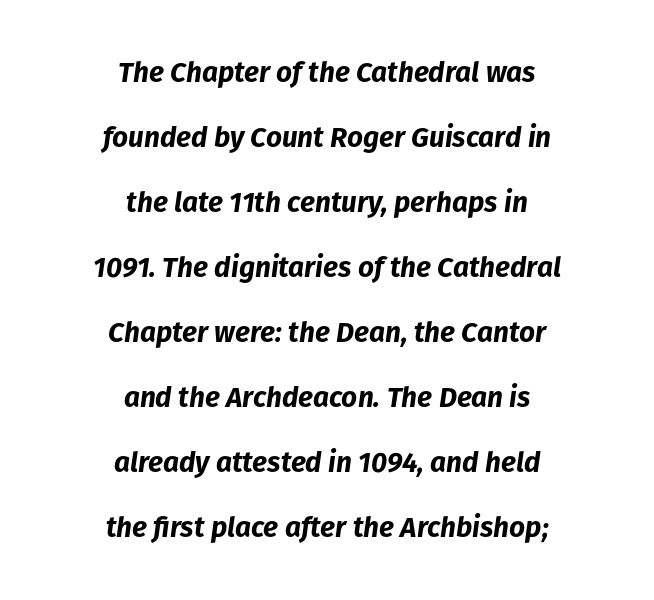
These lines carry a lot of weight — the face is fully bold. Bare-footed words on every line. Whoever set this chose breathing room over compactness in the vertical rhythm. The lines are quadded center. You can tell it's italic because the verticals aren't actually vertical. There is no visible air inserted between adjacent glyphs.
